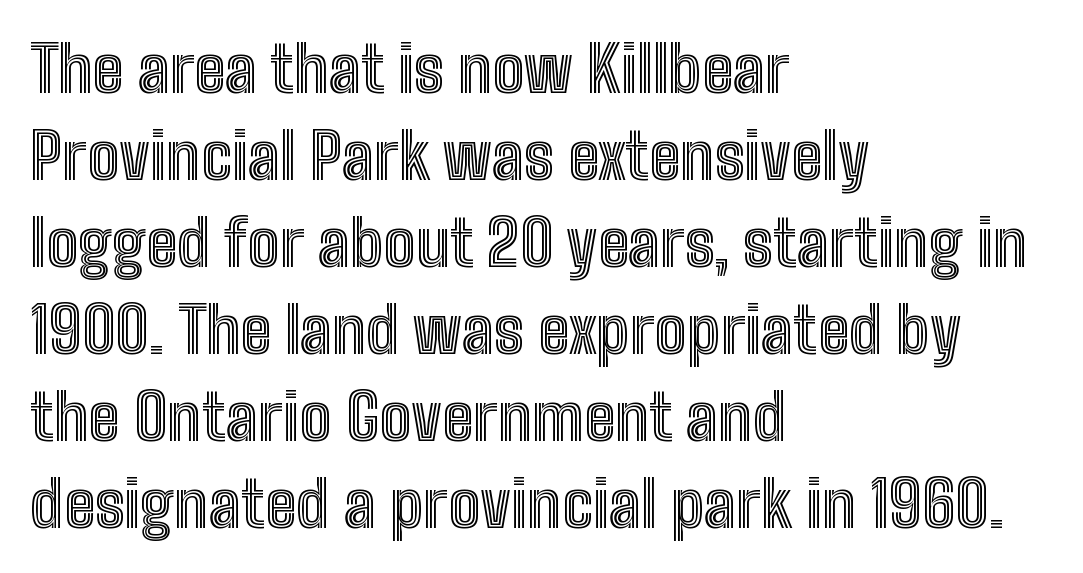
Normally led — the rows are evenly, conventionally spaced. Letters rest on an invisible, unmarked baseline. The font's upright variant was chosen for this text. Left-aligned paragraph, ragged on the right. The rendering uses natural spacing where letterforms have individual widths. Letter spacing: default.
